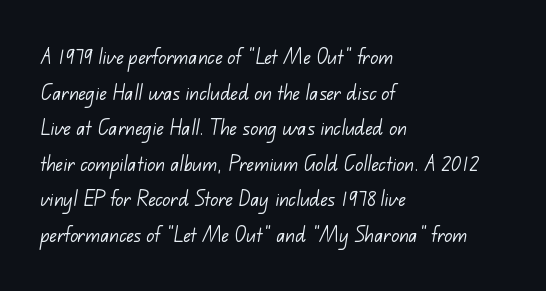
The image shows 24 px text type; set left-aligned, normal line spacing (1.48x), normal letter spacing, not underlined.
